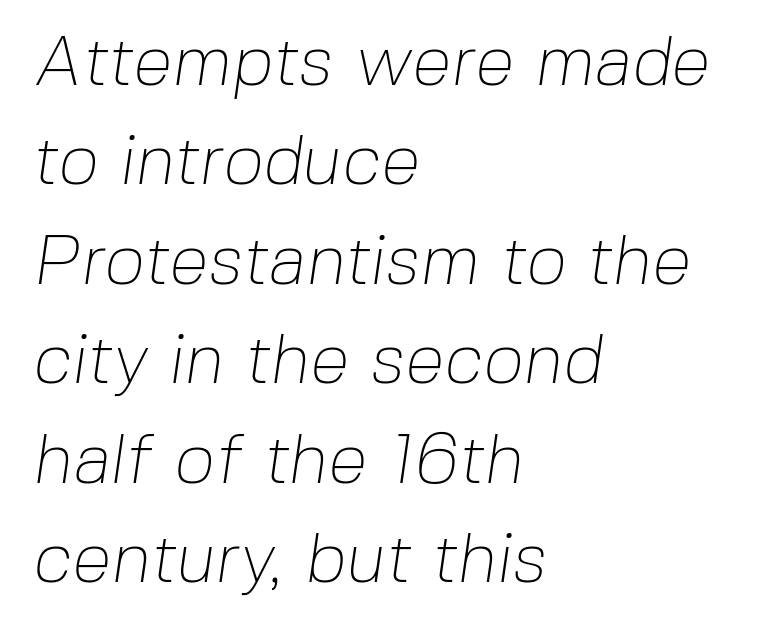
{"serif": "no", "bold": "no", "weight": "thin", "width": "normal", "stroke_contrast": "low", "x_height": "medium", "monospaced": "no", "underline": "no", "align": "left", "line_spacing": "normal", "line_spacing_ratio": 1.4, "letter_spacing": "normal", "letter_spacing_em": 0.0, "glyph_px": 71}
